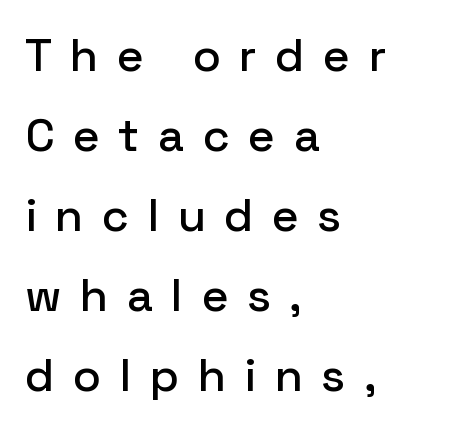
{"serif": "no", "italic": "no", "width": "normal", "stroke_contrast": "low", "x_height": "medium", "monospaced": "no", "underline": "no", "align": "left", "line_spacing_ratio": 1.74, "letter_spacing": "wide", "letter_spacing_em": 0.4, "glyph_px": 46}
